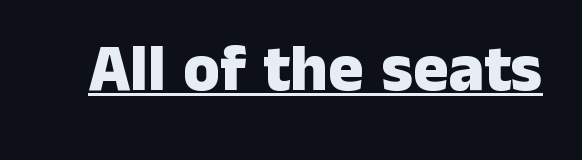
Does the type have serifs? No, each stem ends abruptly. The passage shown is typed in a proportional face where columns would drift. When letters stand straight like this, we call the style roman or upright. Caption: standard tracking, unaltered. The characters look thick and weighty, a clear bold. The typesetter has applied underlining to the passage shown.
